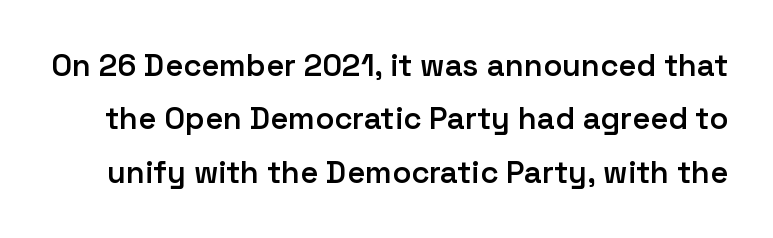
Short note: letters normally spaced. This is the in-between weight designers call semibold or demi. Proportional: the letters do not fall into vertical columns. Has an underline been added? It has not.
